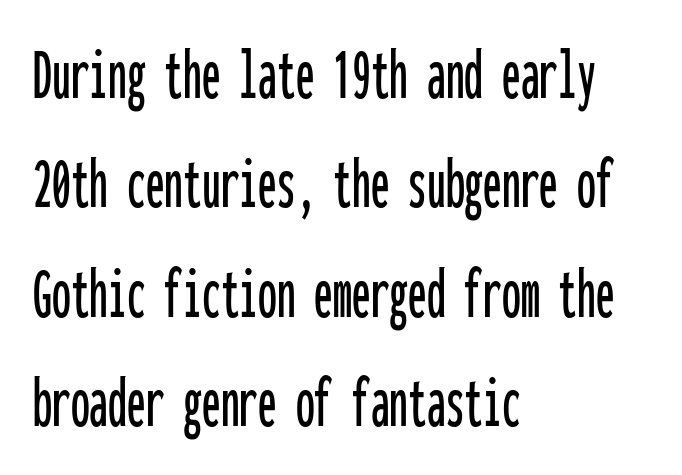
{"serif": "no", "italic": "no", "width": "condensed", "stroke_contrast": "low", "x_height": "medium", "monospaced": "yes", "underline": "no", "align": "left", "line_spacing": "normal", "line_spacing_ratio": 1.46, "letter_spacing": "normal", "letter_spacing_em": 0.0, "glyph_px": 75}
